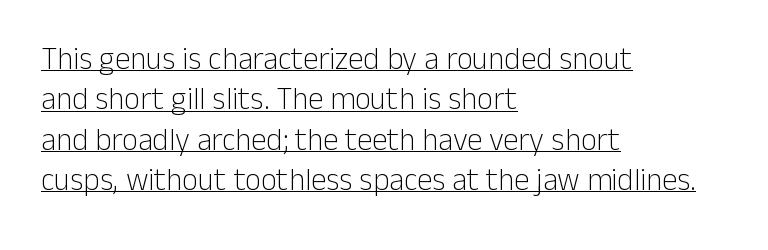
The image shows 31 px light sans-serif type, upright; set left-aligned, normal line spacing (1.3x), normal letter spacing, underlined; low stroke contrast and a medium x-height.
